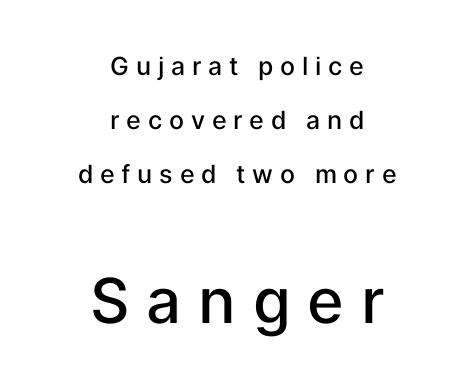
{"serif": "no", "italic": "no", "bold": "semi", "weight": "semibold", "width": "normal", "stroke_contrast": "low", "x_height": "medium", "monospaced": "no", "underline": "no", "align": "center", "line_spacing": "loose", "line_spacing_ratio": 2.16, "letter_spacing": "wide", "letter_spacing_em": 0.27, "larger_block": "second", "size_ratio": 2.48, "glyph_px": 62}
